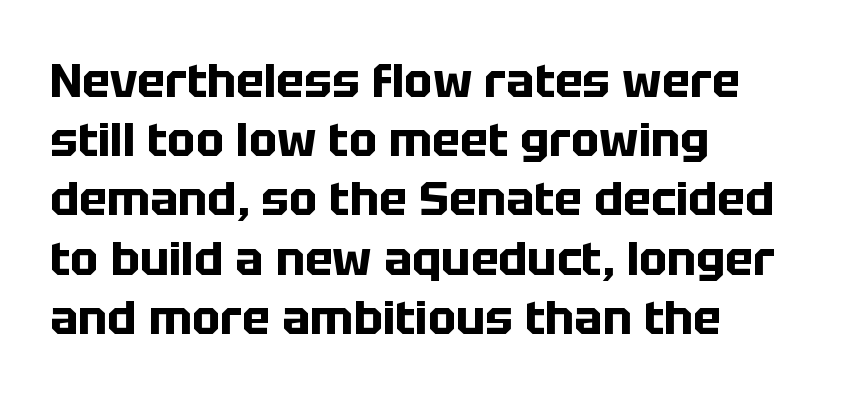
Q: Is the text bold? A: Yes.
Q: Is the text italic (slanted)? A: No, it is upright.
Q: Is the typeface a serif or a sans-serif typeface? A: Sans-serif.
Q: Is the text underlined? A: No.
Q: How is the paragraph aligned? A: Left-aligned.
Q: Is the spacing between letters normal or unusually wide? A: Normal.
Q: Is the spacing between lines tight, normal or loose? A: Normal.
Q: Width (condensed, normal, or wide)? A: Normal.
Q: Stroke contrast? A: Low.
Q: x-height? A: Large.
Q: Monospaced? A: No.
